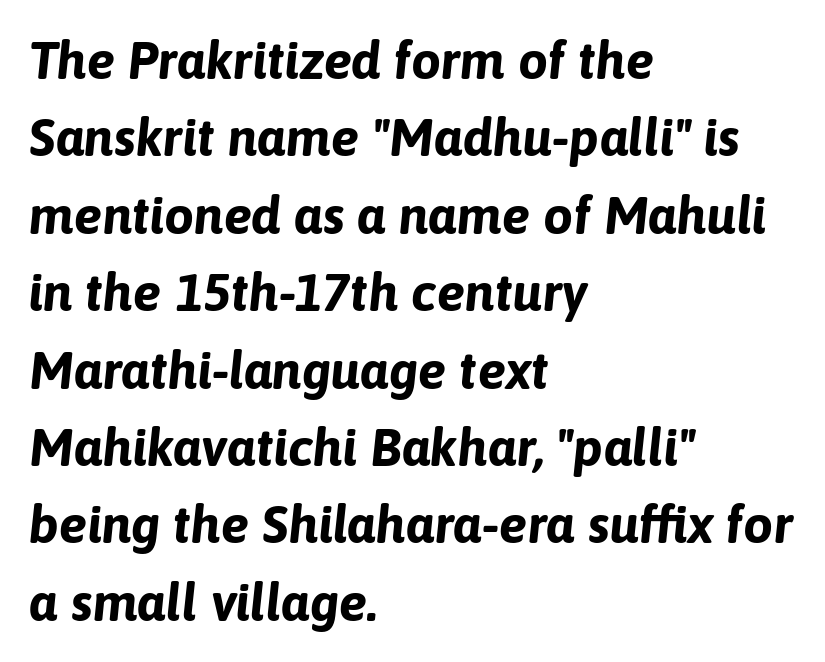
These lines are rendered in a variable-pitch font. Decoration check: the copy has no underline. The typography opts for an oblique posture over an upright one. Each new line begins a customary step beneath the previous one. Typesetter's note: full bold, strokes at maximum text heaviness.
